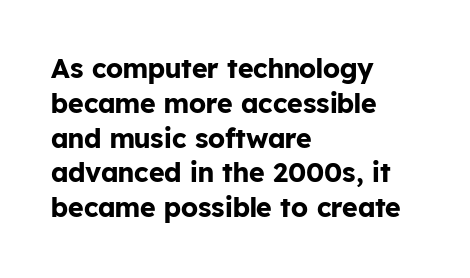
Q: Is the text bold? A: Yes.
Q: Is the text italic (slanted)? A: No, it is upright.
Q: Is the text underlined? A: No.
Q: How is the paragraph aligned? A: Left-aligned.
Q: Is the spacing between letters normal or unusually wide? A: Normal.
Q: Is the spacing between lines tight, normal or loose? A: Normal.
